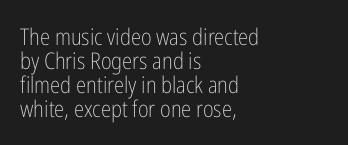
Nothing heavy about these letters — not bold at all. You can tell it's not italic because the verticals are truly vertical. The block of text is dense from top to bottom, with scant space between rows. You could call the tracking neutral — neither tight nor loose.
